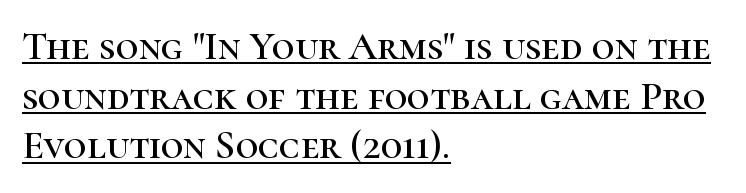
{"serif": "yes", "italic": "no", "width": "normal", "stroke_contrast": "high", "x_height": "medium", "monospaced": "no", "underline": "yes", "align": "left", "line_spacing_ratio": 1.24, "letter_spacing": "normal", "letter_spacing_em": 0.0, "glyph_px": 40}
